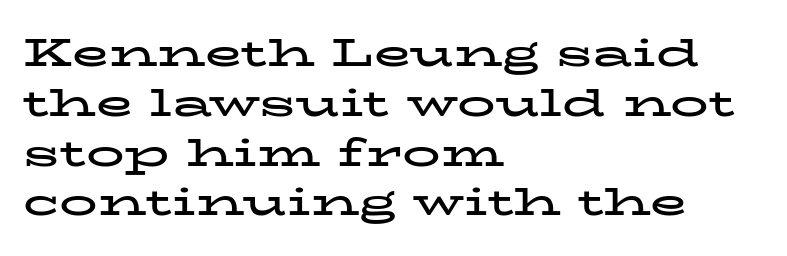
Q: Is the text bold? A: Yes.
Q: Is the text italic (slanted)? A: No, it is upright.
Q: Is the typeface a serif or a sans-serif typeface? A: Serif.
Q: Is the text underlined? A: No.
Q: How is the paragraph aligned? A: Left-aligned.
Q: Is the spacing between letters normal or unusually wide? A: Normal.
Q: Is the spacing between lines tight, normal or loose? A: Normal.
Q: Width (condensed, normal, or wide)? A: Wide.
Q: Stroke contrast? A: Low.
Q: x-height? A: Medium.
Q: Monospaced? A: No.
